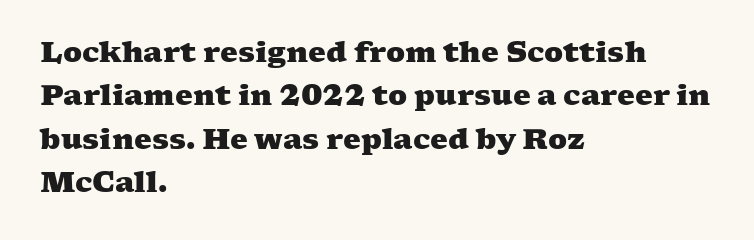
The image shows 28 px heavy, wide serif type; set left-aligned, normal line spacing (1.55x), normal letter spacing, not underlined; medium stroke contrast and a medium x-height.
